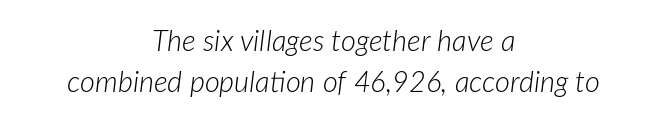
The image shows 29 px light type, italic (leaning right); set centered, normal line spacing (1.42x), normal letter spacing, not underlined; low stroke contrast and a medium x-height.
